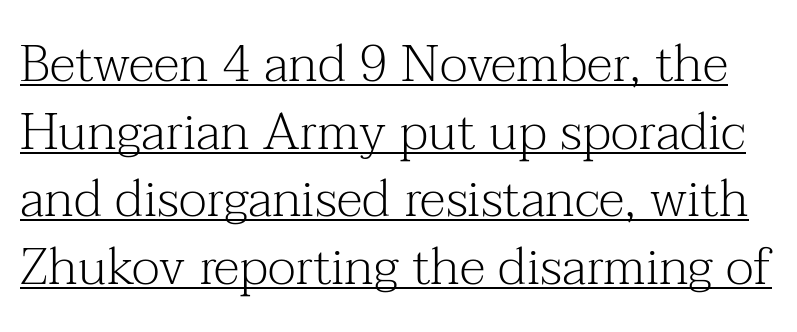
Q: Is the text bold? A: No.
Q: Is the text italic (slanted)? A: No, it is upright.
Q: Is the typeface a serif or a sans-serif typeface? A: Serif.
Q: Is the text underlined? A: Yes.
Q: Is the spacing between letters normal or unusually wide? A: Normal.
Q: Is the spacing between lines tight, normal or loose? A: Normal.
Q: Width (condensed, normal, or wide)? A: Normal.
Q: Stroke contrast? A: Medium.
Q: x-height? A: Medium.
Q: Monospaced? A: No.
